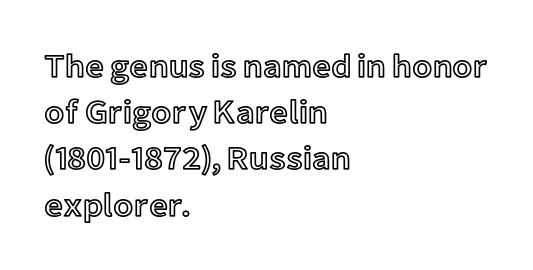
The image shows 33 px text type, upright; set left-aligned, normal line spacing (1.4x), normal letter spacing, not underlined; a medium x-height.
